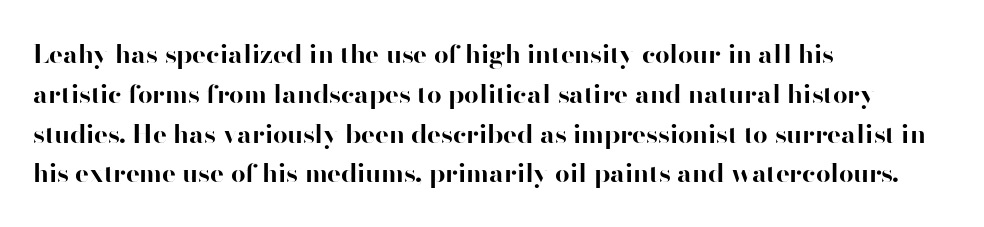
Plenty of ink on the page — the face is bold. Vertical spacing — default. Descenders hang freely into open space. All the whitespace from short lines collects on the right. This rendering leaves character spacing at its baseline value. Do the letters lean? They stand straight.
